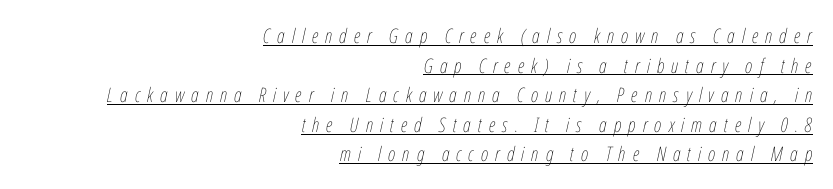
The image shows 20 px text type, italic (leaning right); set right-aligned, normal line spacing (1.48x), unusually wide letter spacing (+0.35 em), underlined.
